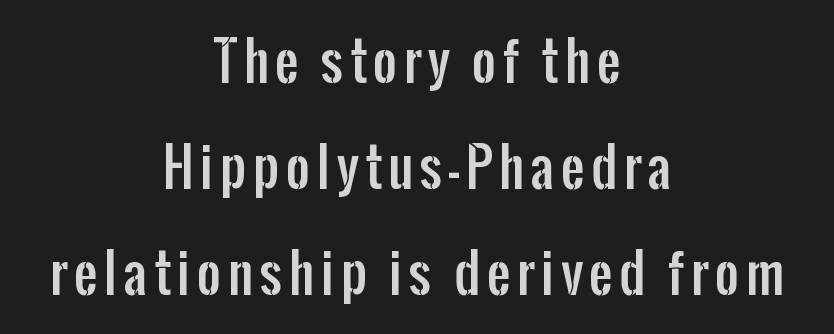
The zone under the glyphs is completely vacant. Is this a fixed-width face? No — the glyphs have proportional, varying widths. The font family rendered here belongs to the sans-serif group. This sample uses an upright cut, with every glyph sitting square on the baseline. Centered paragraph, ragged on both sides.
